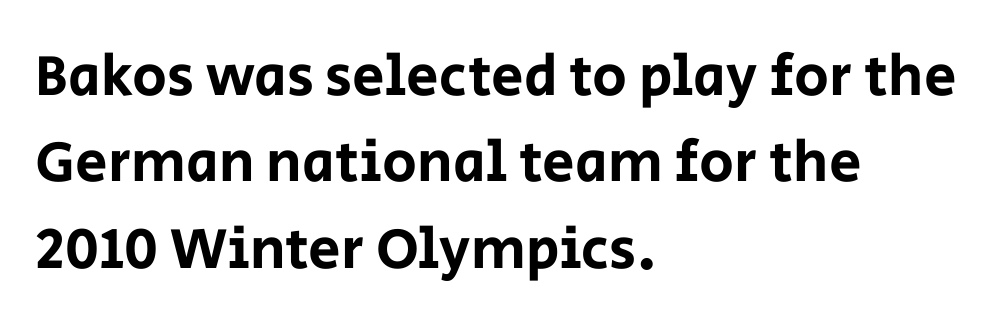
{"serif": "no", "italic": "no", "width": "normal", "stroke_contrast": "low", "x_height": "large", "monospaced": "no", "underline": "no", "align": "left", "line_spacing": "normal", "line_spacing_ratio": 1.49, "letter_spacing": "normal", "letter_spacing_em": 0.0, "glyph_px": 58}
